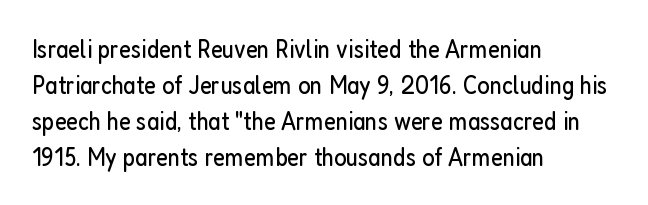
The characters are drawn with everyday or finer stroke widths. Line beginnings align vertically; line endings do not. Rule under the text: the space is simply empty. Words appear dense and cohesive because spacing is normal. Whoever set this chose a conventional vertical rhythm. Rendered with straight, roman letterforms.
